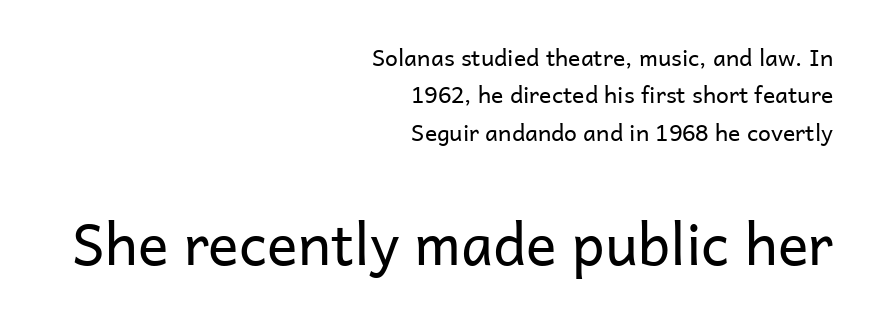
Is this a sans? Yes — the strokes have no serifs. Regular leading. A flush-right, rag-left setting is used for this passage. Two sizes are in play, and the larger belongs to the second block. The letters stand straight up with perfectly vertical stems. Stems here are at most as thick as an everyday book face.
